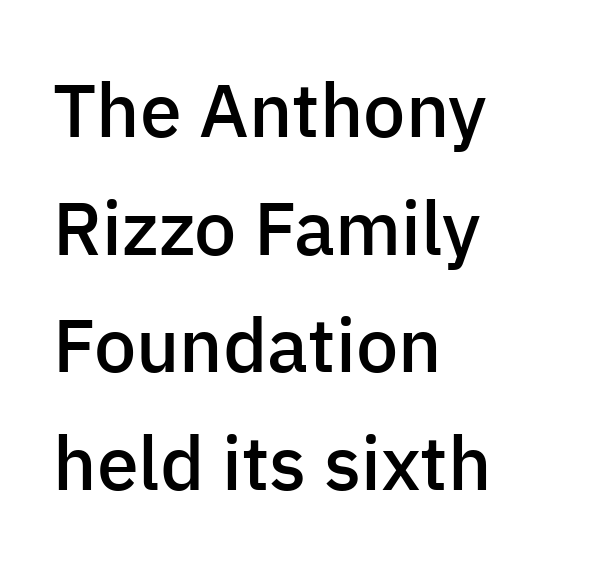
The image shows 75 px semibold sans-serif type, upright; set left-aligned, normal line spacing (1.57x), normal letter spacing, not underlined; low stroke contrast and a medium x-height.
